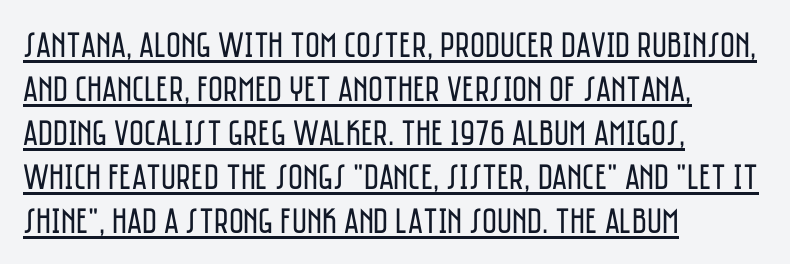
Q: Is the text bold? A: No.
Q: Is the text italic (slanted)? A: No, it is upright.
Q: Is the typeface a serif or a sans-serif typeface? A: Sans-serif.
Q: Is the text underlined? A: Yes.
Q: How is the paragraph aligned? A: Left-aligned.
Q: Is the spacing between letters normal or unusually wide? A: Normal.
Q: Width (condensed, normal, or wide)? A: Condensed.
Q: Stroke contrast? A: Low.
Q: x-height? A: Large.
Q: Monospaced? A: No.
